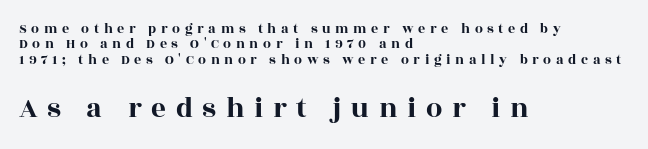
The image shows 29 px wide serif type, upright; set left-aligned, tight line spacing (1.09x), unusually wide letter spacing (+0.33 em), not underlined; the second (bottom) block is 2.07x larger; a large x-height.
